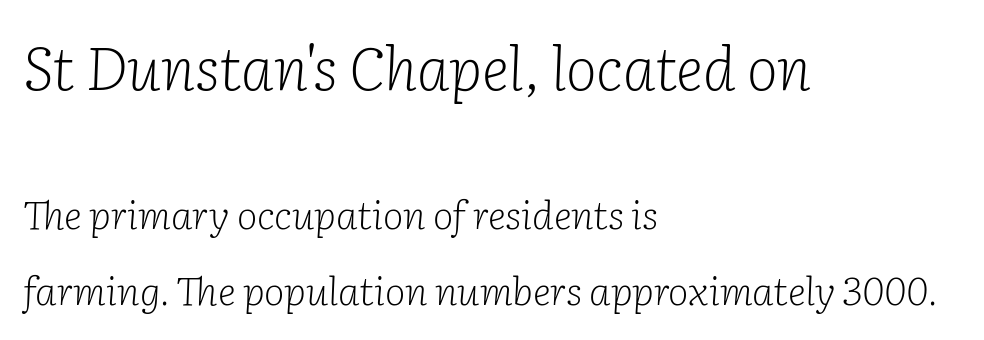
Q: Is the text bold? A: No.
Q: Is the text italic (slanted)? A: Yes, it leans right by about 2 degrees.
Q: Is the typeface a serif or a sans-serif typeface? A: Serif.
Q: Is the text underlined? A: No.
Q: How is the paragraph aligned? A: Left-aligned.
Q: Is the spacing between letters normal or unusually wide? A: Normal.
Q: Is the spacing between lines tight, normal or loose? A: Loose.
Q: Which block of text is set in a larger size, the first (top) or the second (bottom)? A: The first (top) one.
Q: Width (condensed, normal, or wide)? A: Normal.
Q: Stroke contrast? A: Low.
Q: x-height? A: Medium.
Q: Monospaced? A: No.
